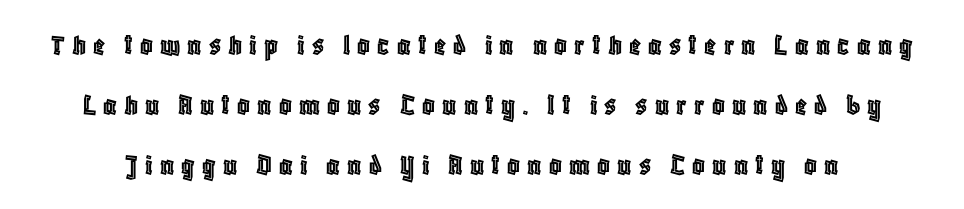
Spacing verdict: proportional, widths tailored to each character. The line-height multiplier appears high, well above default. The axis of the letterforms is exactly vertical. Here the glyphs are tracked loosely, breaking word shapes into spaced letters.
